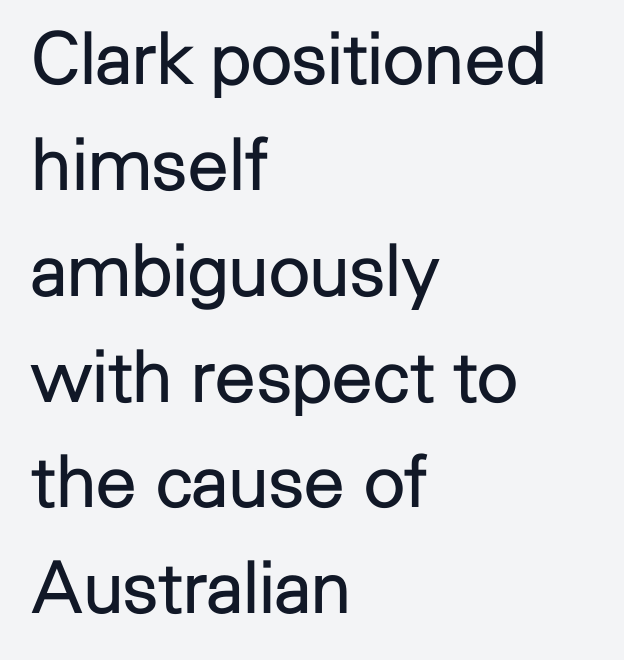
The image shows 73 px regular-weight sans-serif type, upright; set left-aligned, normal line spacing (1.45x), normal letter spacing, not underlined; low stroke contrast and a medium x-height.
